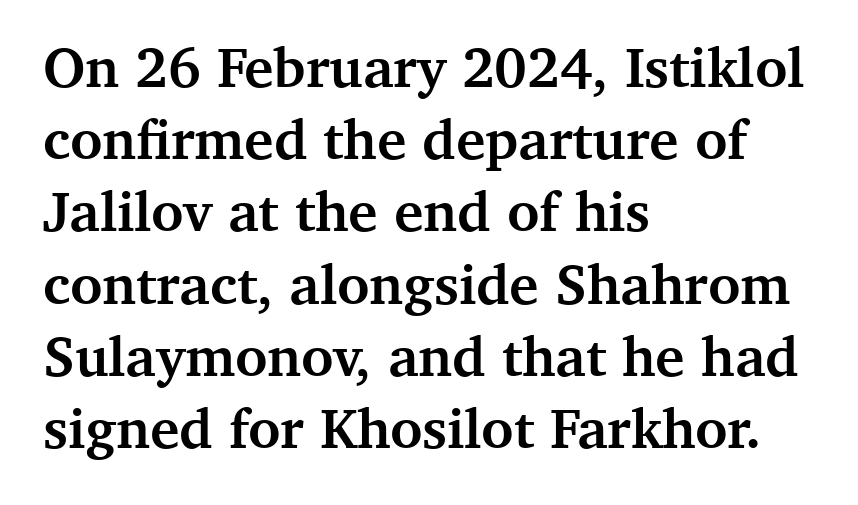
Q: Is the text bold? A: Yes.
Q: Is the text italic (slanted)? A: No, it is upright.
Q: Is the typeface a serif or a sans-serif typeface? A: Serif.
Q: Is the text underlined? A: No.
Q: How is the paragraph aligned? A: Left-aligned.
Q: Is the spacing between letters normal or unusually wide? A: Normal.
Q: Is the spacing between lines tight, normal or loose? A: Normal.
Q: Width (condensed, normal, or wide)? A: Normal.
Q: Stroke contrast? A: Medium.
Q: x-height? A: Medium.
Q: Monospaced? A: No.
